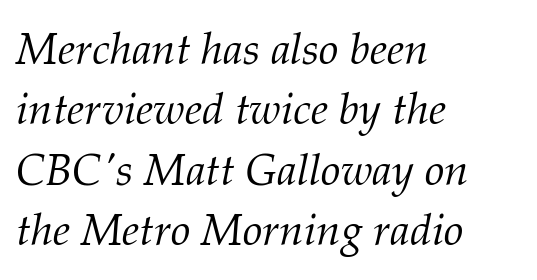
{"serif": "yes", "italic": "yes", "lean": "right", "slant_degrees": 12, "bold": "no", "weight": "light", "width": "normal", "stroke_contrast": "medium", "x_height": "medium", "monospaced": "no", "underline": "no", "align": "left", "line_spacing": "normal", "line_spacing_ratio": 1.37, "letter_spacing": "normal", "letter_spacing_em": 0.0, "glyph_px": 44}
